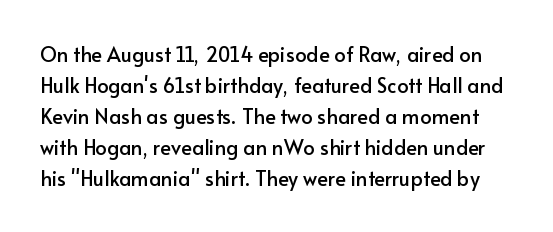
The image shows 20 px text type, upright; set normal line spacing (1.55x), normal letter spacing, not underlined.
